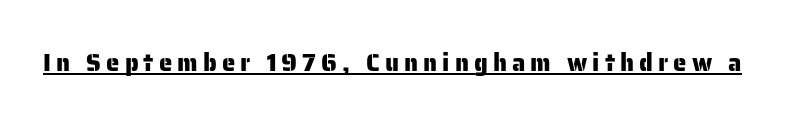
The image shows 24 px text type, upright; set unusually wide letter spacing (+0.21 em), underlined.
